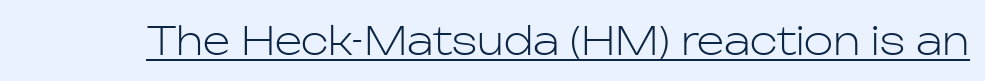
The image shows 39 px light sans-serif type, upright; set normal letter spacing, underlined; low stroke contrast and a medium x-height.
